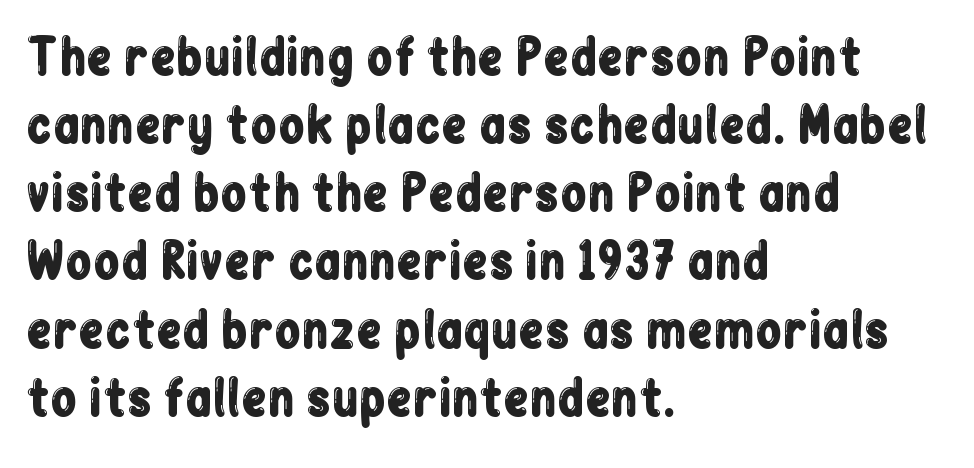
The image shows 48 px condensed sans-serif type, upright; set left-aligned, normal line spacing (1.42x), normal letter spacing, not underlined; low stroke contrast and a medium x-height.
